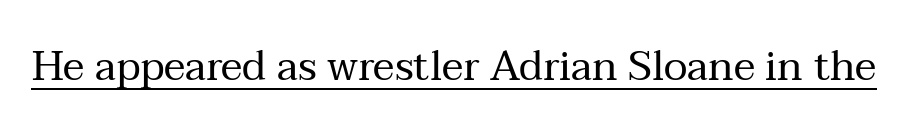
{"serif": "yes", "italic": "no", "bold": "no", "weight": "regular", "width": "normal", "stroke_contrast": "medium", "x_height": "medium", "monospaced": "no", "underline": "yes", "letter_spacing": "normal", "letter_spacing_em": 0.0, "glyph_px": 41}
